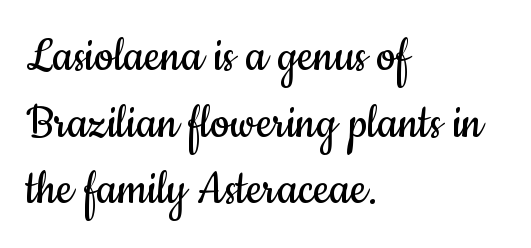
Ink coverage per letter is moderate at most. I'd call this a sans setting — the letters go barefoot. Here the designer chose a conventional face with non-uniform glyph widths. This sample uses plain, unmodified letter spacing. The compositor pushed each line to the left boundary.
